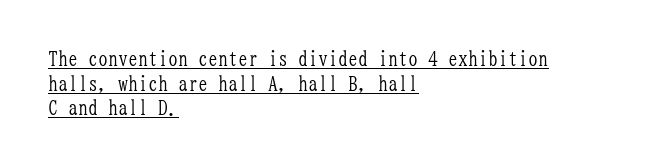
Q: Is the text bold? A: No.
Q: Is the text italic (slanted)? A: No, it is upright.
Q: Is the text underlined? A: Yes.
Q: How is the paragraph aligned? A: Left-aligned.
Q: Is the spacing between letters normal or unusually wide? A: Normal.
